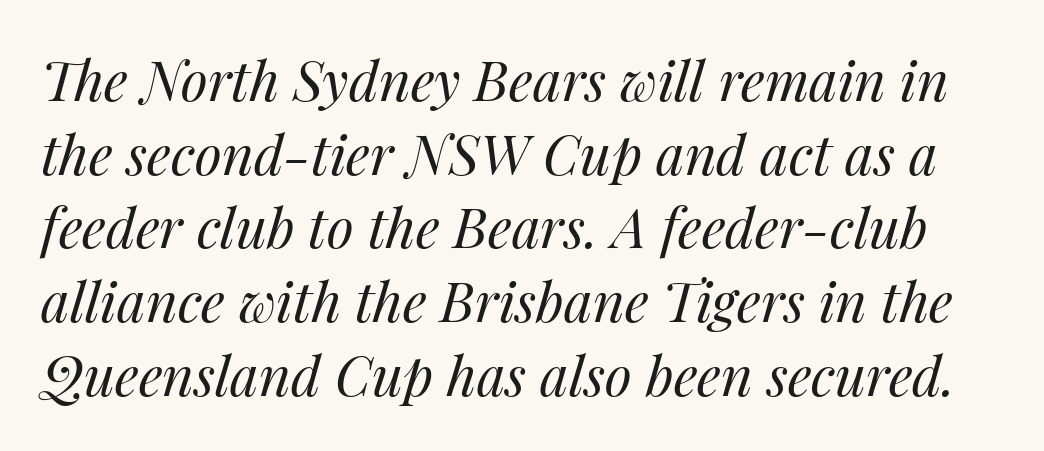
{"italic": "yes", "lean": "right", "slant_degrees": 14, "bold": "no", "weight": "regular", "width": "normal", "stroke_contrast": "medium", "x_height": "medium", "monospaced": "no", "underline": "no", "line_spacing": "normal", "line_spacing_ratio": 1.34, "letter_spacing": "normal", "letter_spacing_em": 0.0, "glyph_px": 55}
